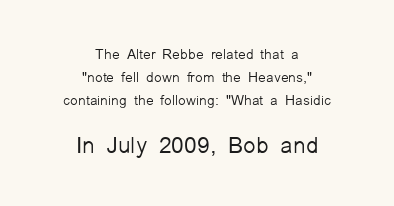
Q: Is the text bold? A: No.
Q: Is the text italic (slanted)? A: No, it is upright.
Q: Is the text underlined? A: No.
Q: How is the paragraph aligned? A: Centered.
Q: Is the spacing between letters normal or unusually wide? A: Normal.
Q: Is the spacing between lines tight, normal or loose? A: Normal.
Q: Which block of text is set in a larger size, the first (top) or the second (bottom)? A: The second (bottom) one.
